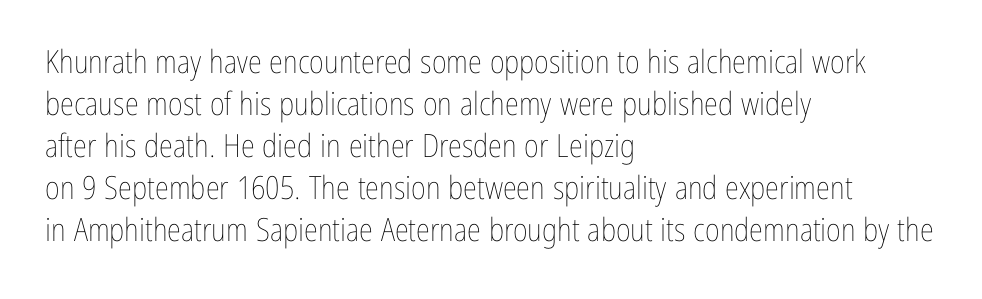
The image shows 32 px thin, condensed type, upright; set left-aligned, normal line spacing (1.31x), normal letter spacing, not underlined; low stroke contrast and a medium x-height.
